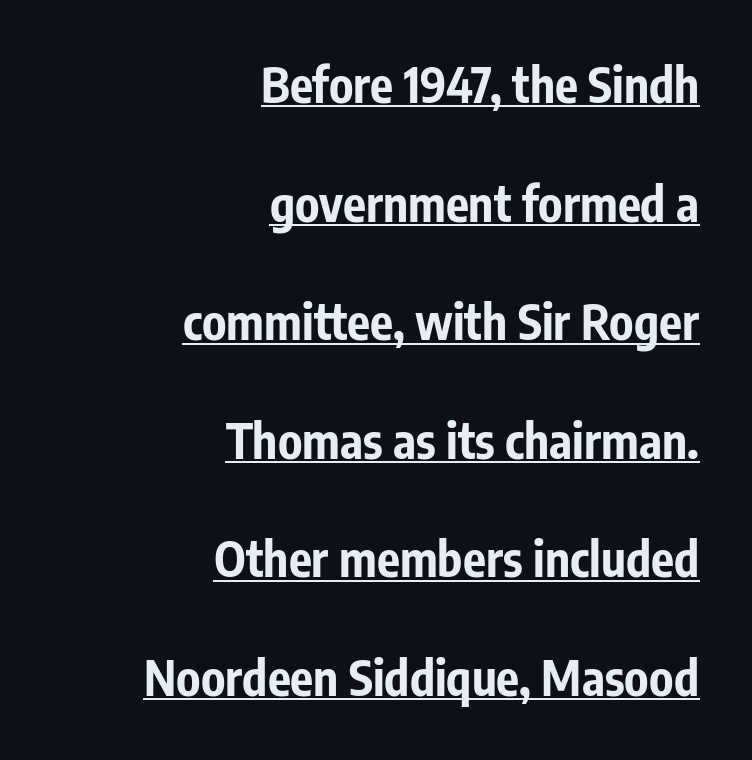
Q: Is the text bold? A: Yes.
Q: Is the text italic (slanted)? A: No, it is upright.
Q: Is the typeface a serif or a sans-serif typeface? A: Sans-serif.
Q: Is the text underlined? A: Yes.
Q: How is the paragraph aligned? A: Right-aligned.
Q: Is the spacing between letters normal or unusually wide? A: Normal.
Q: Is the spacing between lines tight, normal or loose? A: Loose.
Q: Width (condensed, normal, or wide)? A: Condensed.
Q: Stroke contrast? A: Low.
Q: x-height? A: Medium.
Q: Monospaced? A: No.
